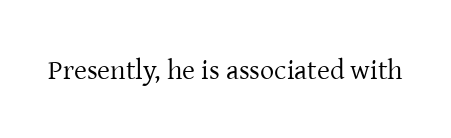
A typesetter would call this proportional, since set widths differ per character. This is roman type, the default non-slanted kind. The rendering keeps characters at their native spacing. Clear beneath every line of the passage. Old-style or modern, the face here clearly has serifs. Stems and bowls with no extra thickness — not bold.
